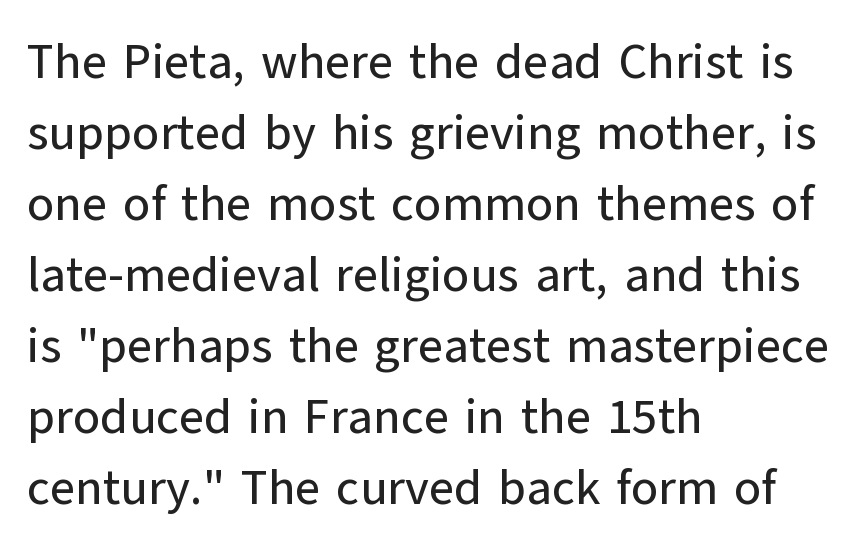
Words appear dense and cohesive because spacing is normal. Every stem runs plumb, perpendicular to the baseline. The characters display no serif detailing; their extremities are plain. These lines are rendered in a variable-pitch font. The ragged edge is on the right, which tells us the setting is flush left.
